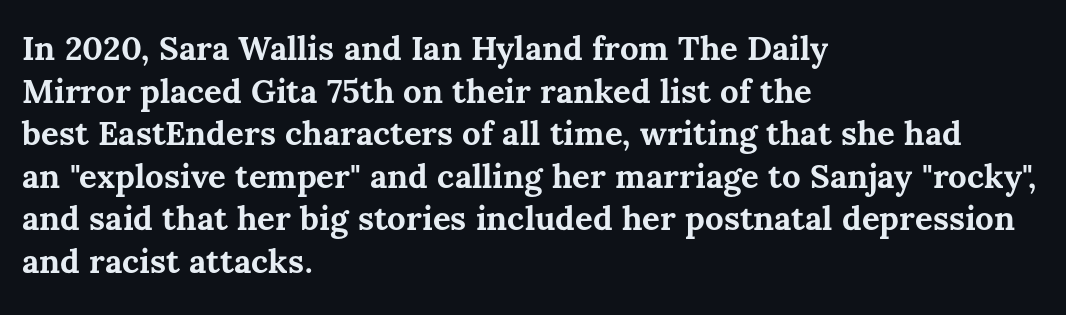
Q: Is the text bold? A: Yes.
Q: Is the text italic (slanted)? A: No, it is upright.
Q: Is the text underlined? A: No.
Q: How is the paragraph aligned? A: Left-aligned.
Q: Is the spacing between letters normal or unusually wide? A: Normal.
Q: Is the spacing between lines tight, normal or loose? A: Normal.
Q: Width (condensed, normal, or wide)? A: Normal.
Q: Stroke contrast? A: Medium.
Q: x-height? A: Medium.
Q: Monospaced? A: No.
